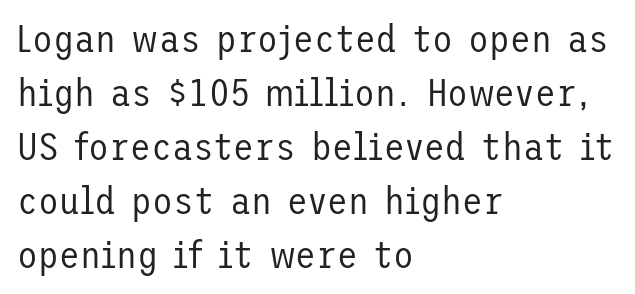
Q: Is the text bold? A: No.
Q: Is the text italic (slanted)? A: No, it is upright.
Q: Is the typeface a serif or a sans-serif typeface? A: Sans-serif.
Q: Is the text underlined? A: No.
Q: How is the paragraph aligned? A: Left-aligned.
Q: Is the spacing between letters normal or unusually wide? A: Normal.
Q: Is the spacing between lines tight, normal or loose? A: Normal.
Q: Width (condensed, normal, or wide)? A: Normal.
Q: Stroke contrast? A: Low.
Q: x-height? A: Medium.
